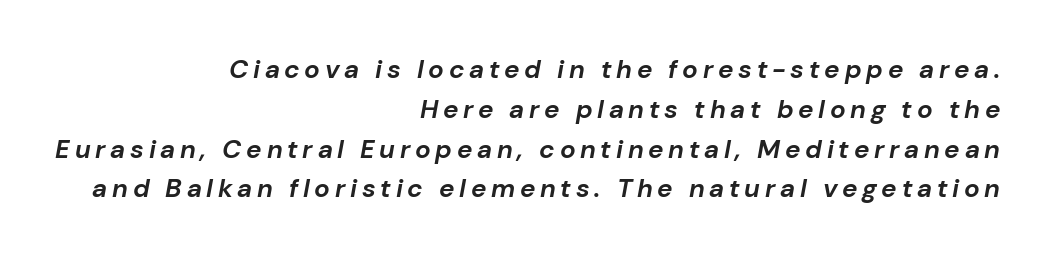
{"italic": "yes", "lean": "right", "slant_degrees": 10, "bold": "yes", "underline": "no", "align": "right", "line_spacing": "normal", "line_spacing_ratio": 1.53, "glyph_px": 26}
